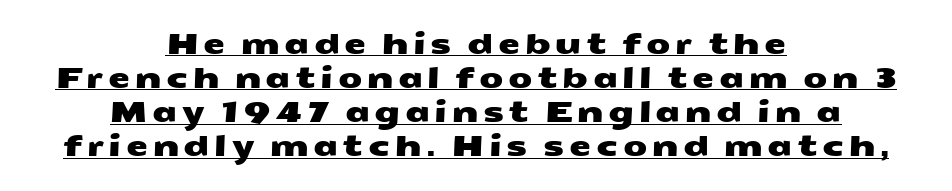
{"serif": "no", "width": "wide", "stroke_contrast": "medium", "x_height": "medium", "monospaced": "no", "underline": "yes", "align": "center", "line_spacing_ratio": 1.22, "glyph_px": 28}
